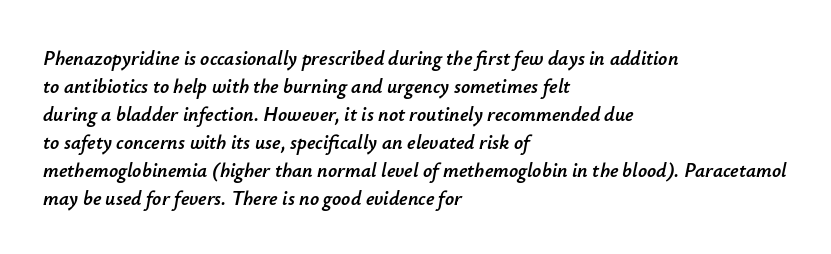
{"italic": "yes", "lean": "right", "slant_degrees": 12, "underline": "no", "align": "left", "line_spacing": "normal", "line_spacing_ratio": 1.4, "letter_spacing": "normal", "letter_spacing_em": 0.0, "glyph_px": 20}
